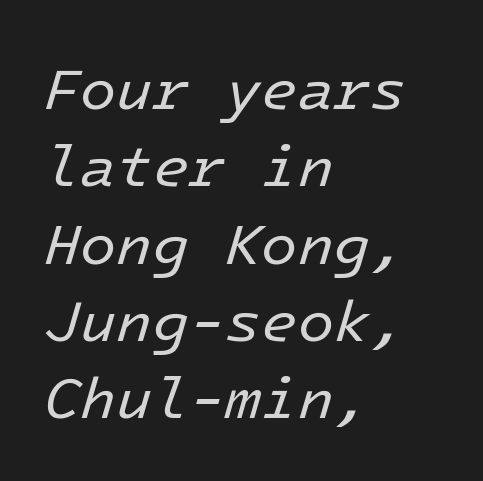
Descenders are the only things crossing below the line. It's the slanting kind of type. Horizontal alignment here is leftward, the default for most running prose. The letterforms sit shoulder to shoulder at normal distance. The font sits on the lighter half of the weight spectrum, regular included.
